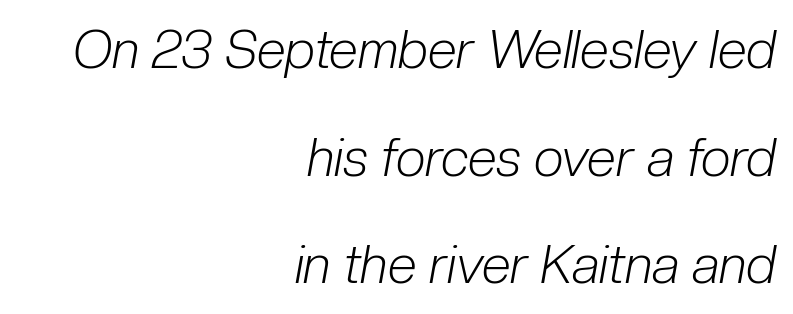
The image shows 53 px light, condensed type, italic (leaning right); set right-aligned, loose line spacing (2.03x), normal letter spacing, not underlined; low stroke contrast and a medium x-height.
